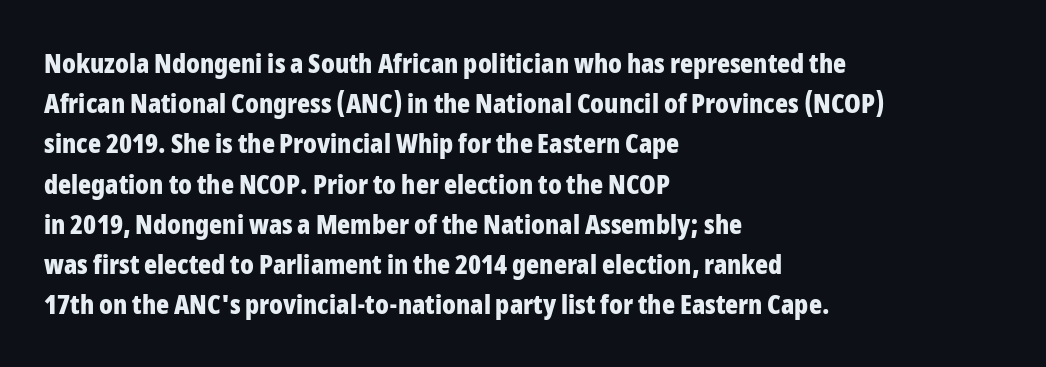
The image shows 27 px bold type, upright; set left-aligned, normal line spacing (1.49x), normal letter spacing, not underlined.
